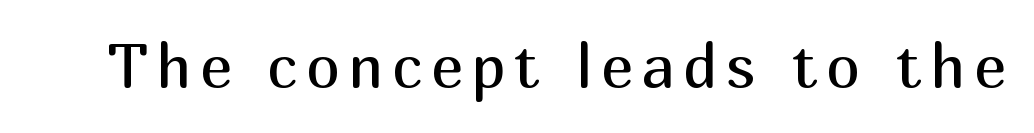
The image shows 61 px regular-weight sans-serif type, upright; set not underlined; medium stroke contrast and a medium x-height.
